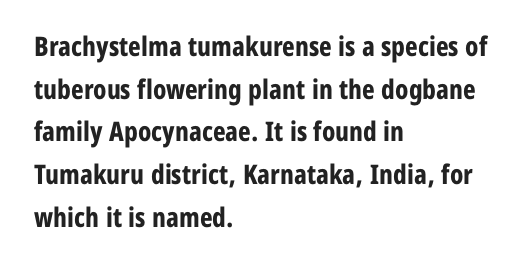
Typesetter's note: full bold, strokes at maximum text heaviness. Compared with typical paragraphs, the rows here are spaced about the same. Layout note: lines flush left. The passage shown is not underscored anywhere.
